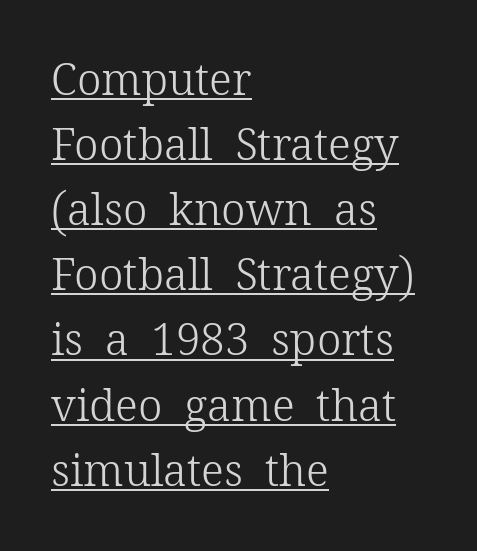
The image shows 44 px light serif type, upright; set left-aligned, normal line spacing (1.48x), normal letter spacing, underlined; low stroke contrast and a medium x-height.
